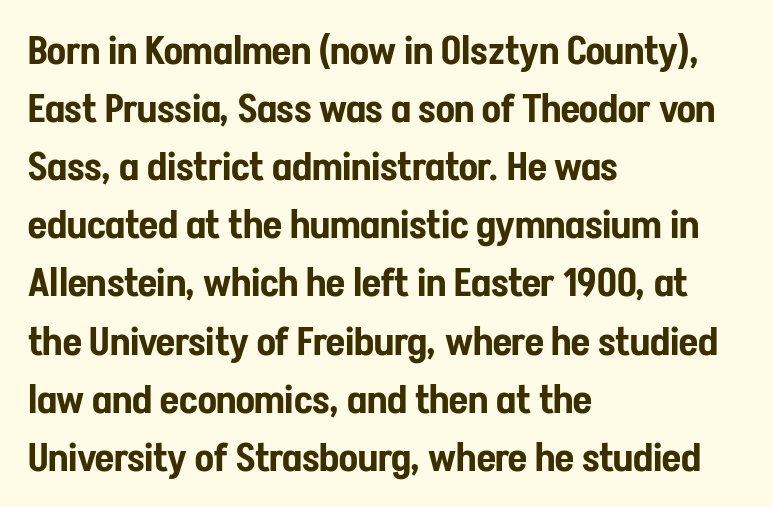
Q: Is the text italic (slanted)? A: No, it is upright.
Q: Is the typeface a serif or a sans-serif typeface? A: Sans-serif.
Q: Is the text underlined? A: No.
Q: How is the paragraph aligned? A: Left-aligned.
Q: Is the spacing between letters normal or unusually wide? A: Normal.
Q: Is the spacing between lines tight, normal or loose? A: Normal.
Q: Width (condensed, normal, or wide)? A: Condensed.
Q: Stroke contrast? A: Low.
Q: x-height? A: Medium.
Q: Monospaced? A: No.
